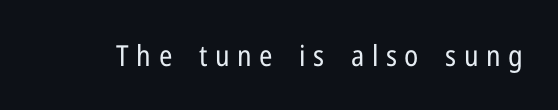
The image shows 29 px regular-weight, condensed sans-serif type, upright; set unusually wide letter spacing (+0.26 em), not underlined; low stroke contrast and a medium x-height.
